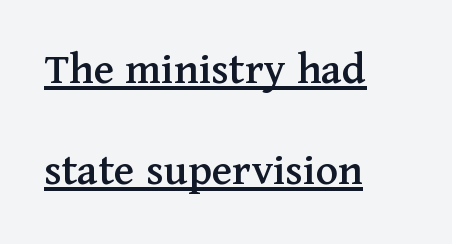
The face used here is rendered with its standard letterfit. The letters advance in unequal steps, a hallmark of proportional type. What kind of face is this? One with serifs. The lines are spread far apart with generous leading. The lettering holds an erect, upright posture throughout.
